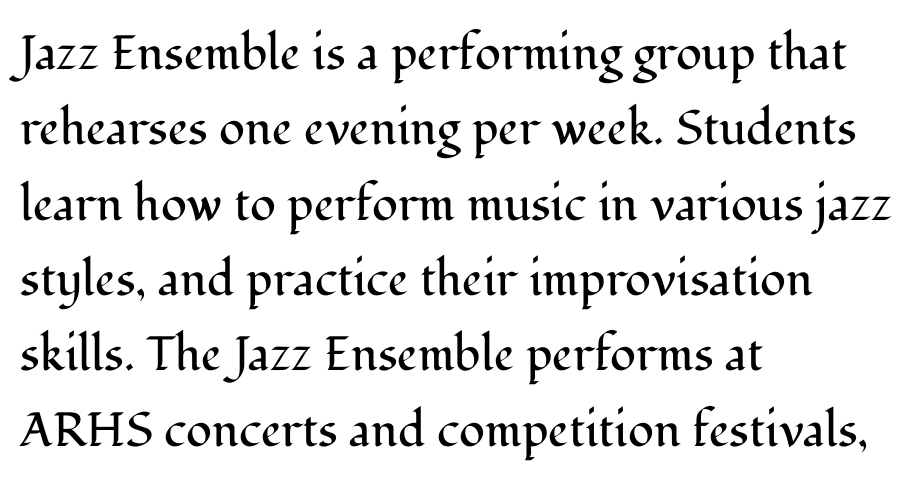
Descenders hang freely into open space. One-word summary of the alignment: left. Compared with typical body copy, the letter spacing here is the same. The rendering uses natural spacing where letterforms have individual widths.
